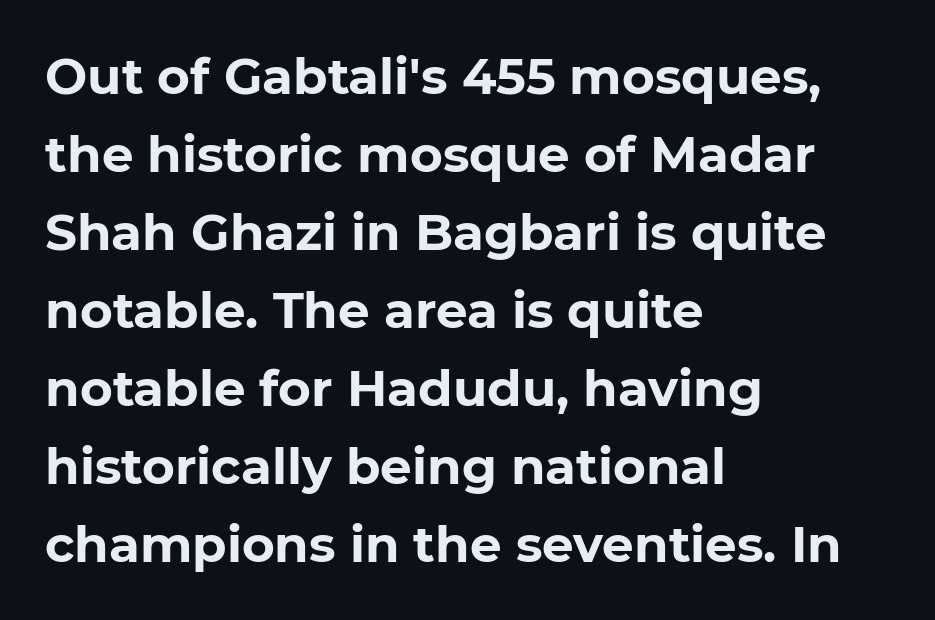
Beneath every word, the page is bare. Typographic density is high because the face is bold. The letters sit at their default tracking, neither squeezed nor spread. Regarding serifs, this sample does without them. This is the regular roman posture of the typeface.
